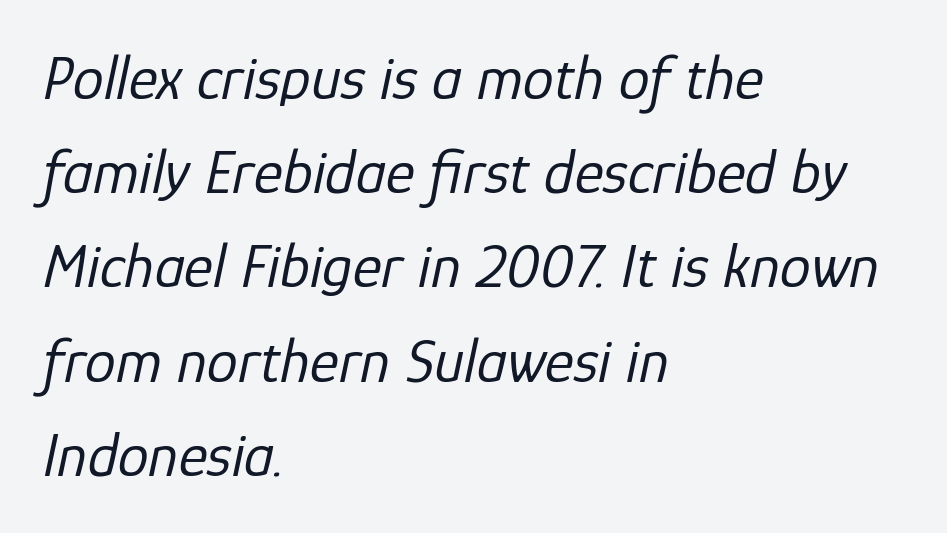
Q: Is the text bold? A: No.
Q: Is the text italic (slanted)? A: Yes, it leans right by about 12 degrees.
Q: Is the text underlined? A: No.
Q: How is the paragraph aligned? A: Left-aligned.
Q: Is the spacing between letters normal or unusually wide? A: Normal.
Q: Is the spacing between lines tight, normal or loose? A: Normal.
Q: Width (condensed, normal, or wide)? A: Normal.
Q: Stroke contrast? A: Low.
Q: x-height? A: Medium.
Q: Monospaced? A: No.
